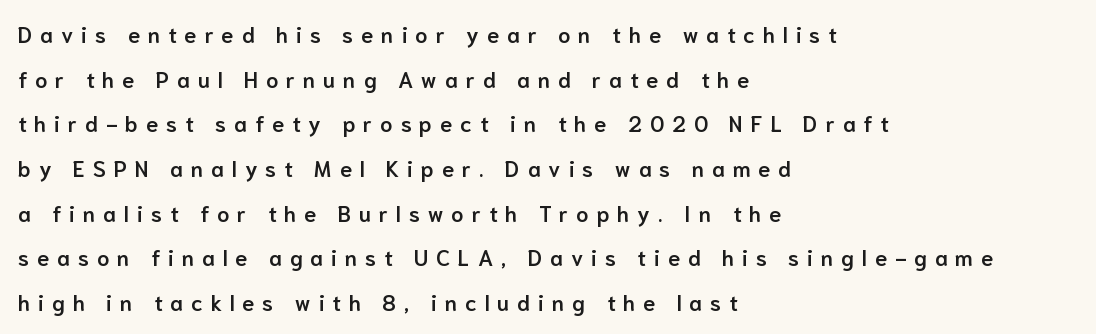
Caption: semibold face, moderately heavy strokes. Airy leading. This is roman type, the default non-slanted kind. The paragraph has a hard left edge and a soft right edge. No word sits above an underline.
